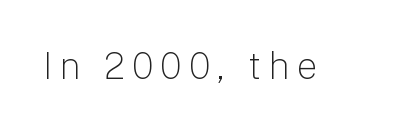
Q: Is the text bold? A: No.
Q: Is the text italic (slanted)? A: No, it is upright.
Q: Is the typeface a serif or a sans-serif typeface? A: Sans-serif.
Q: Is the text underlined? A: No.
Q: Width (condensed, normal, or wide)? A: Normal.
Q: Stroke contrast? A: Low.
Q: x-height? A: Medium.
Q: Monospaced? A: No.
